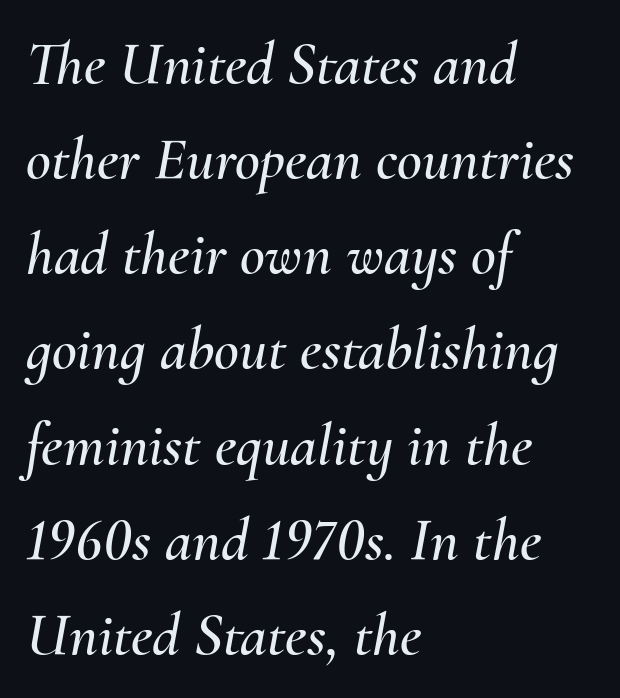
The image shows 61 px text type, italic (leaning right); set left-aligned, normal line spacing (1.56x), normal letter spacing, not underlined; medium stroke contrast and a small x-height.
